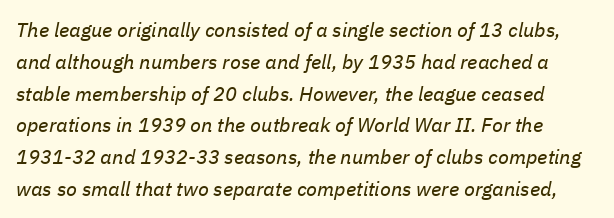
{"italic": "yes", "lean": "right", "slant_degrees": 11, "bold": "no", "underline": "no", "line_spacing": "normal", "line_spacing_ratio": 1.59, "letter_spacing": "normal", "letter_spacing_em": 0.0, "glyph_px": 20}
